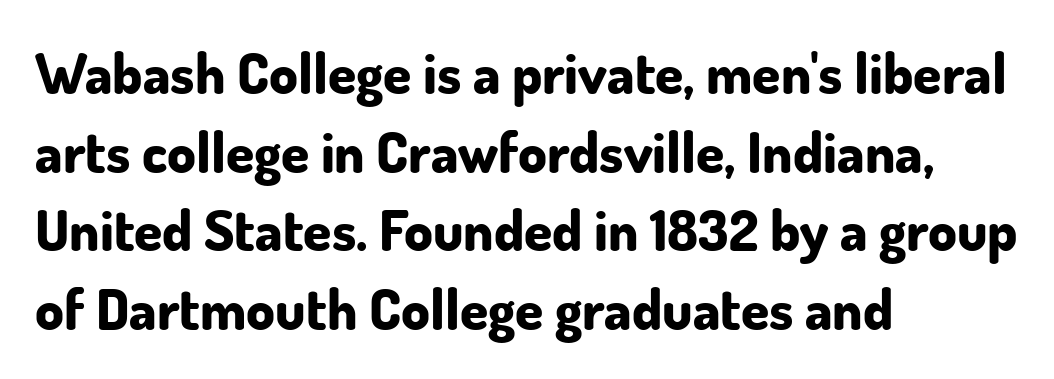
Baseline-to-baseline distance is the conventional proportion of letter height. Nope, no serifs anywhere on these letters. The font is running at its bold setting. The lettering stays uniformly vertical, giving the passage a roman look.
